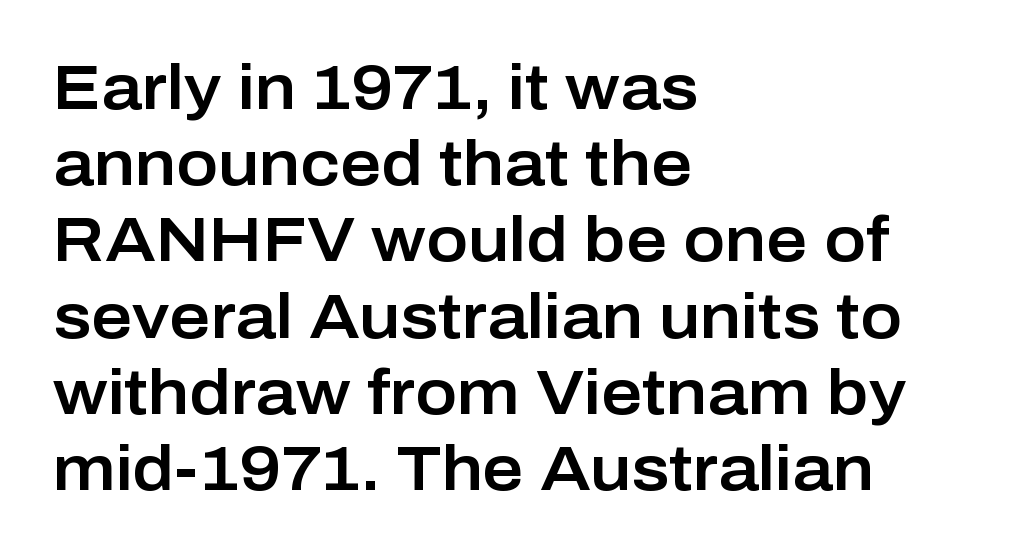
Decoration check: the copy has no underline. The face used here is proportionally spaced, like ordinary book or web type. The line texture is even and compact thanks to regular tracking. Notice how the passage keeps a crisp vertical edge on the left only.
